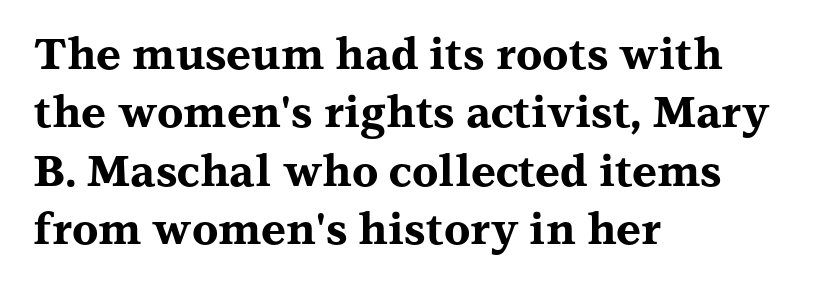
{"serif": "yes", "italic": "no", "bold": "yes", "weight": "bold", "width": "wide", "stroke_contrast": "medium", "x_height": "medium", "monospaced": "no", "underline": "no", "align": "left", "line_spacing": "normal", "line_spacing_ratio": 1.36, "letter_spacing": "normal", "letter_spacing_em": 0.0, "glyph_px": 43}
